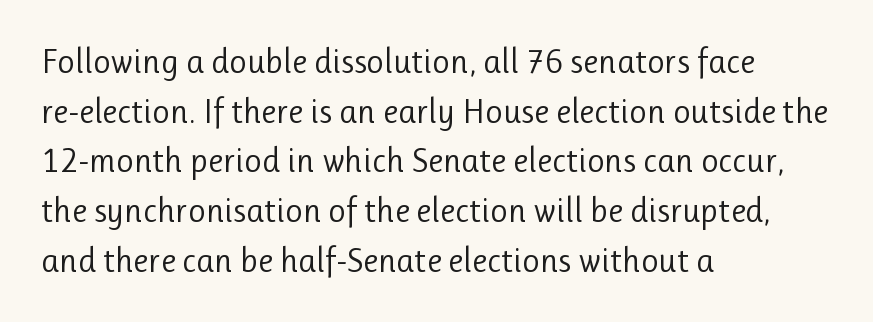
Q: Is the text bold? A: No.
Q: Is the text italic (slanted)? A: No, it is upright.
Q: Is the typeface a serif or a sans-serif typeface? A: Sans-serif.
Q: Is the text underlined? A: No.
Q: How is the paragraph aligned? A: Left-aligned.
Q: Is the spacing between letters normal or unusually wide? A: Normal.
Q: Is the spacing between lines tight, normal or loose? A: Normal.
Q: Width (condensed, normal, or wide)? A: Normal.
Q: Stroke contrast? A: Low.
Q: x-height? A: Medium.
Q: Monospaced? A: No.
